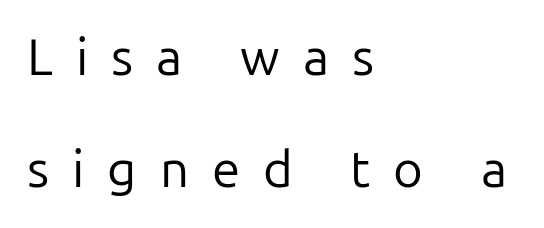
{"serif": "no", "italic": "no", "bold": "no", "weight": "regular", "width": "normal", "stroke_contrast": "low", "x_height": "medium", "monospaced": "no", "underline": "no", "align": "left", "line_spacing": "loose", "line_spacing_ratio": 2.19, "letter_spacing": "wide", "letter_spacing_em": 0.45, "glyph_px": 51}
